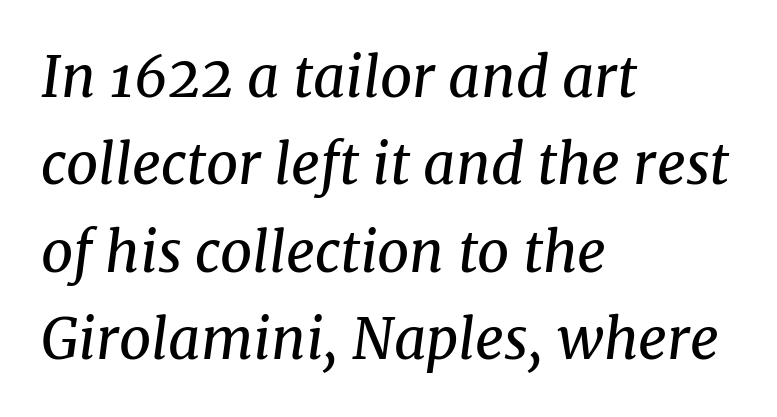
{"serif": "yes", "italic": "yes", "lean": "right", "slant_degrees": 8, "bold": "no", "weight": "regular", "width": "normal", "stroke_contrast": "medium", "x_height": "medium", "monospaced": "no", "underline": "no", "align": "left", "line_spacing": "normal", "line_spacing_ratio": 1.56, "letter_spacing": "normal", "letter_spacing_em": 0.0, "glyph_px": 56}
